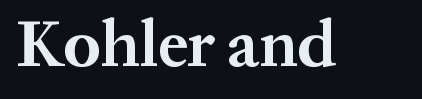
The image shows 66 px bold serif type, upright; set normal letter spacing, not underlined; medium stroke contrast and a medium x-height.
